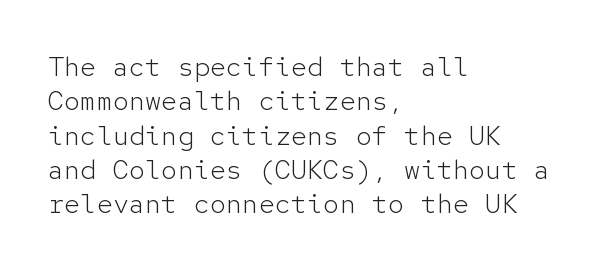
The letterforms sit at book weight or below. Honestly, the letter spacing is just normal — you wouldn't notice it. The type sits square on the baseline with zero lean. Unmarked baselines from the first word to the last. The text block is weighted toward the left margin, trailing off unevenly rightward. The designer left line spacing at the default.
